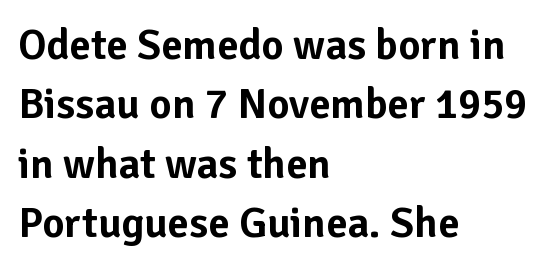
{"serif": "no", "italic": "no", "width": "normal", "stroke_contrast": "low", "x_height": "medium", "monospaced": "no", "underline": "no", "align": "left", "line_spacing": "normal", "line_spacing_ratio": 1.38, "letter_spacing": "normal", "letter_spacing_em": 0.0, "glyph_px": 43}
